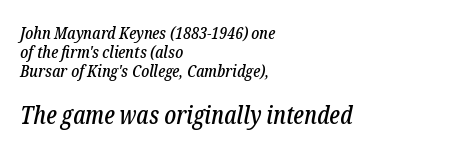
Q: Is the text italic (slanted)? A: Yes, it leans right by about 12 degrees.
Q: Is the text underlined? A: No.
Q: How is the paragraph aligned? A: Left-aligned.
Q: Is the spacing between letters normal or unusually wide? A: Normal.
Q: Is the spacing between lines tight, normal or loose? A: Tight.
Q: Which block of text is set in a larger size, the first (top) or the second (bottom)? A: The second (bottom) one.
